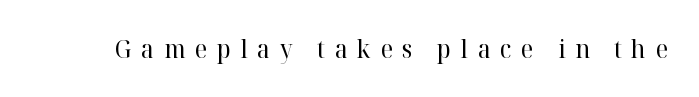
The image shows 25 px text type, upright; set unusually wide letter spacing (+0.38 em), not underlined.
